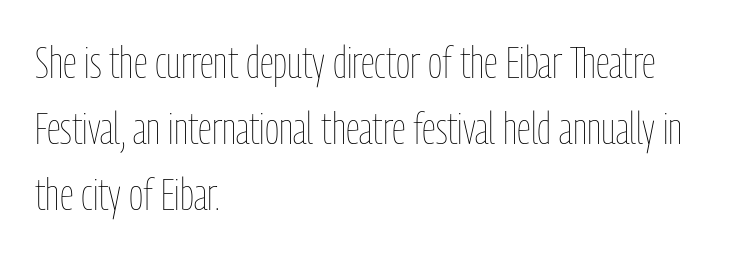
The image shows 44 px thin, condensed type, upright; set left-aligned, normal line spacing (1.5x), normal letter spacing, not underlined; low stroke contrast and a medium x-height.
